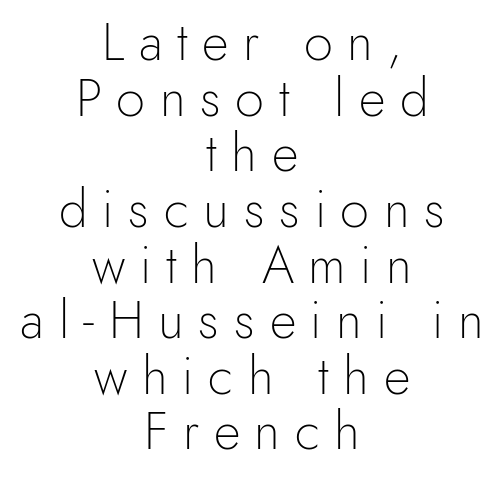
{"serif": "no", "italic": "no", "bold": "no", "weight": "light", "width": "normal", "x_height": "small", "monospaced": "no", "underline": "no", "align": "center", "line_spacing": "tight", "line_spacing_ratio": 1.07, "letter_spacing": "wide", "letter_spacing_em": 0.28, "glyph_px": 52}
